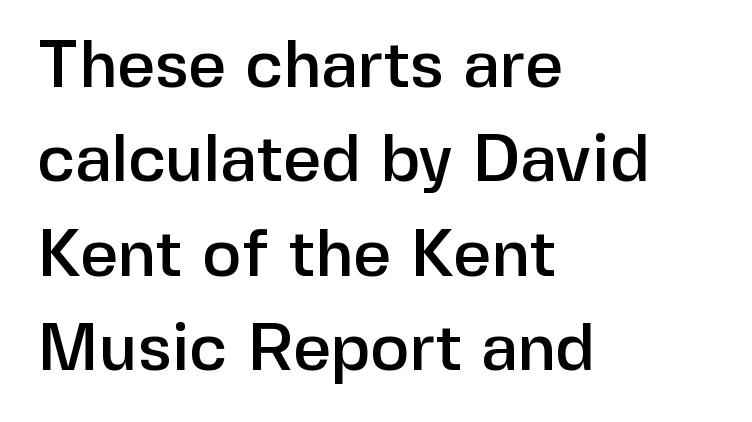
The passage shown is typed in a proportional face where columns would drift. This sample keeps an unexceptional amount of space between lines. It's the straight-up-and-down kind of type. The face used here is rendered with its standard letterfit. Beneath every word, the page is bare.
